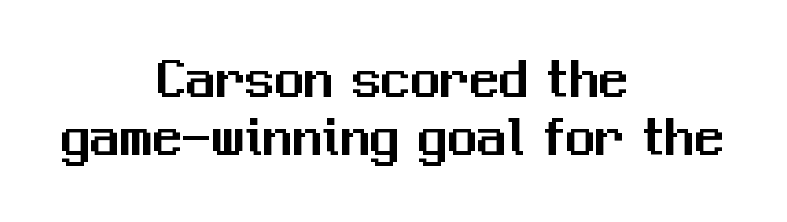
{"serif": "no", "italic": "no", "width": "normal", "stroke_contrast": "medium", "x_height": "medium", "monospaced": "no", "underline": "no", "align": "center", "line_spacing": "tight", "line_spacing_ratio": 0.98, "letter_spacing": "normal", "letter_spacing_em": 0.0, "glyph_px": 59}
